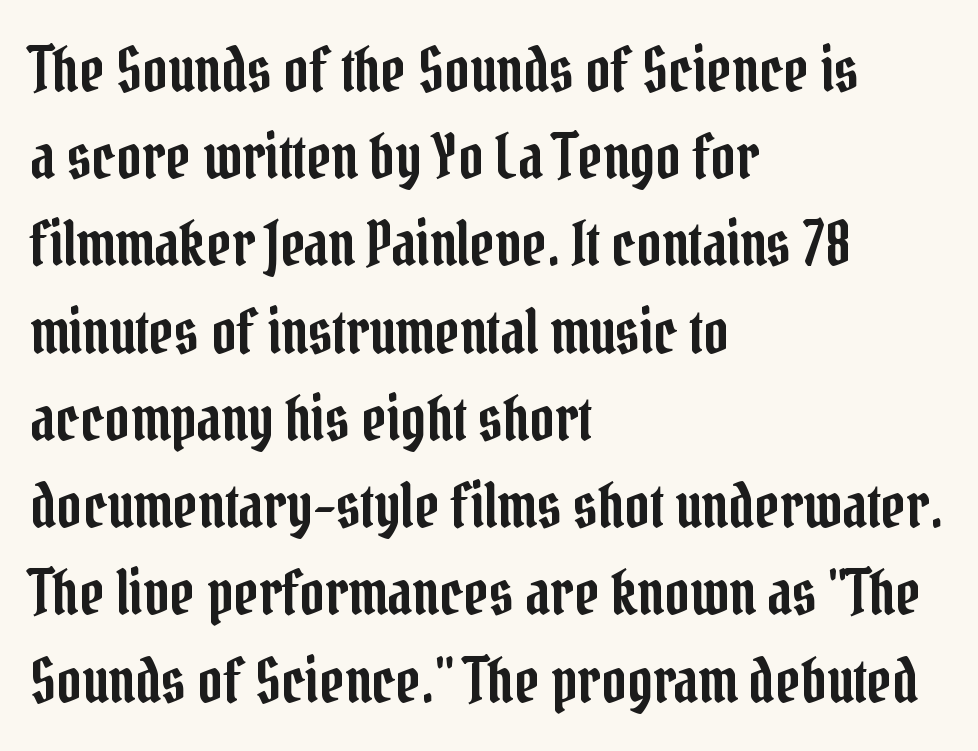
{"serif": "yes", "italic": "no", "width": "condensed", "stroke_contrast": "low", "x_height": "medium", "monospaced": "no", "underline": "no", "align": "left", "line_spacing": "normal", "line_spacing_ratio": 1.43, "letter_spacing": "normal", "letter_spacing_em": 0.0, "glyph_px": 61}
